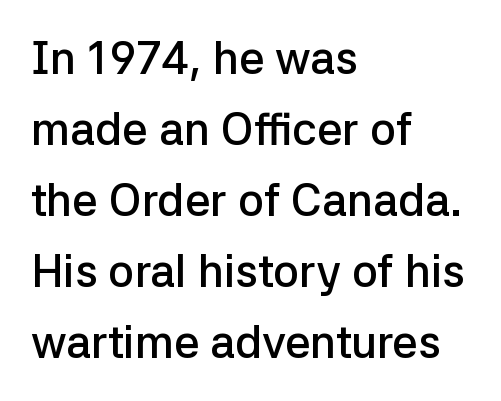
The image shows 45 px semibold sans-serif type, upright; set left-aligned, normal line spacing (1.58x), normal letter spacing, not underlined; low stroke contrast and a medium x-height.
